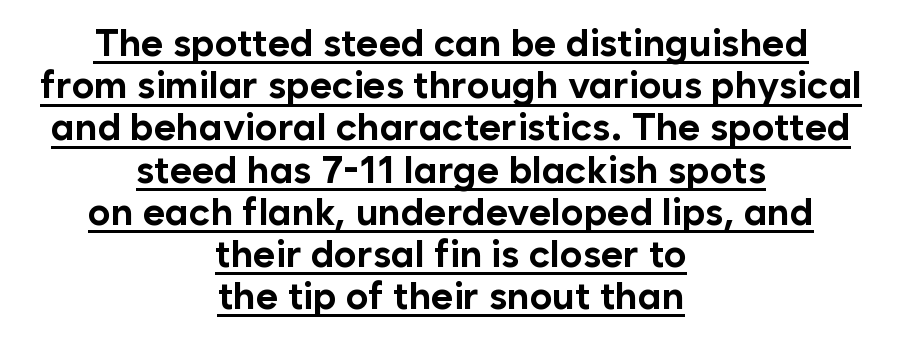
Q: Is the text bold? A: Yes.
Q: Is the text italic (slanted)? A: No, it is upright.
Q: Is the typeface a serif or a sans-serif typeface? A: Sans-serif.
Q: Is the text underlined? A: Yes.
Q: How is the paragraph aligned? A: Centered.
Q: Is the spacing between letters normal or unusually wide? A: Normal.
Q: Is the spacing between lines tight, normal or loose? A: Tight.
Q: Width (condensed, normal, or wide)? A: Normal.
Q: Stroke contrast? A: Low.
Q: x-height? A: Medium.
Q: Monospaced? A: No.
